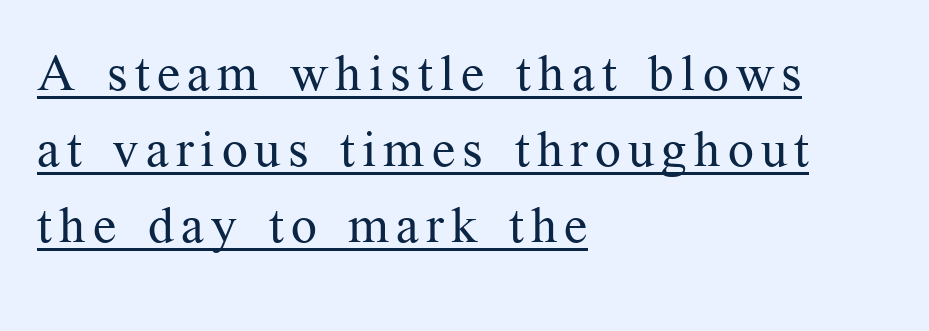
Q: Is the text bold? A: No.
Q: Is the text italic (slanted)? A: No, it is upright.
Q: Is the typeface a serif or a sans-serif typeface? A: Serif.
Q: Is the text underlined? A: Yes.
Q: How is the paragraph aligned? A: Left-aligned.
Q: Is the spacing between lines tight, normal or loose? A: Normal.
Q: Width (condensed, normal, or wide)? A: Normal.
Q: Stroke contrast? A: Medium.
Q: x-height? A: Medium.
Q: Monospaced? A: No.
